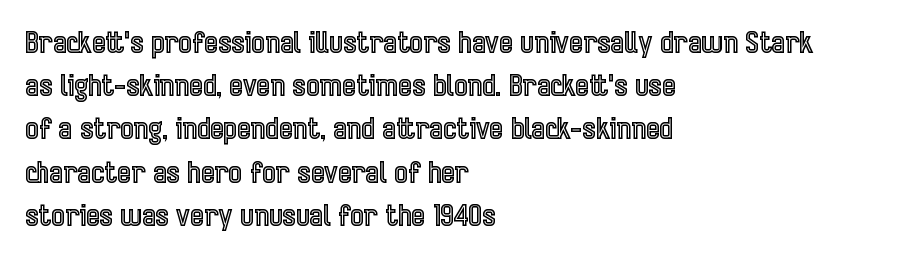
{"italic": "no", "width": "condensed", "x_height": "medium", "monospaced": "no", "underline": "no", "align": "left", "line_spacing": "normal", "line_spacing_ratio": 1.49, "letter_spacing": "normal", "letter_spacing_em": 0.0, "glyph_px": 29}
